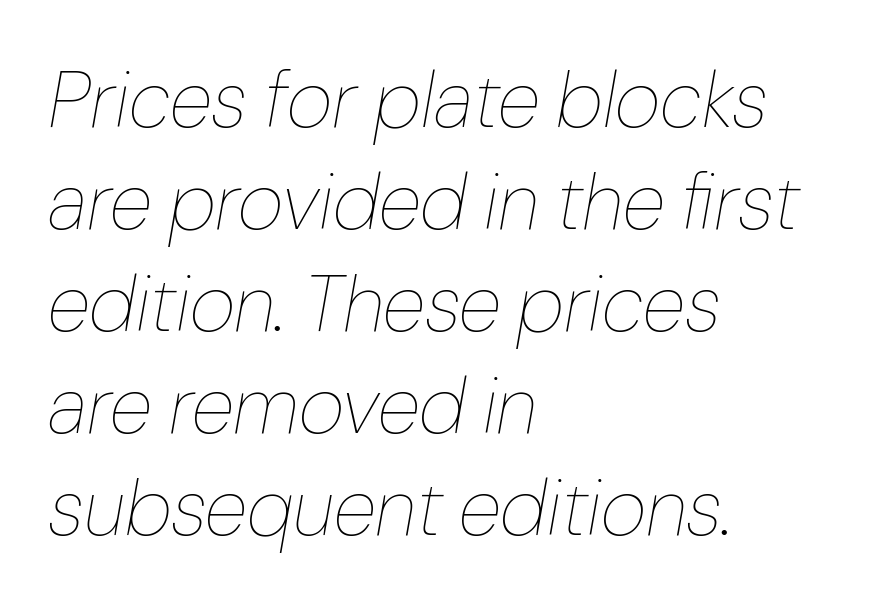
Q: Is the text bold? A: No.
Q: Is the text italic (slanted)? A: Yes, it leans right by about 10 degrees.
Q: Is the text underlined? A: No.
Q: How is the paragraph aligned? A: Left-aligned.
Q: Is the spacing between letters normal or unusually wide? A: Normal.
Q: Is the spacing between lines tight, normal or loose? A: Normal.
Q: Width (condensed, normal, or wide)? A: Normal.
Q: Stroke contrast? A: Low.
Q: x-height? A: Medium.
Q: Monospaced? A: No.
